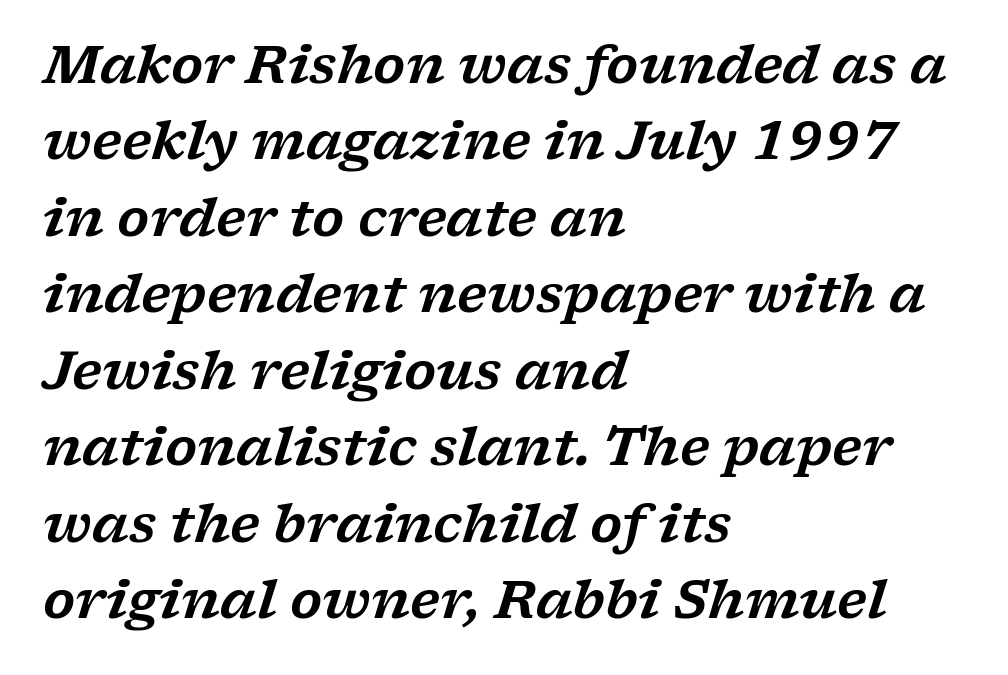
Q: Is the text italic (slanted)? A: Yes, it leans right by about 17 degrees.
Q: Is the typeface a serif or a sans-serif typeface? A: Serif.
Q: Is the text underlined? A: No.
Q: How is the paragraph aligned? A: Left-aligned.
Q: Is the spacing between letters normal or unusually wide? A: Normal.
Q: Is the spacing between lines tight, normal or loose? A: Normal.
Q: Width (condensed, normal, or wide)? A: Wide.
Q: Stroke contrast? A: Low.
Q: x-height? A: Medium.
Q: Monospaced? A: No.
